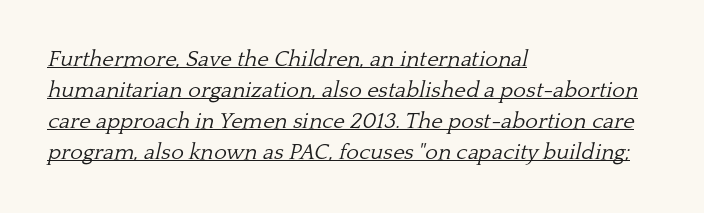
The image shows 22 px text type, italic (leaning right); set left-aligned, normal line spacing (1.41x), normal letter spacing, underlined.
